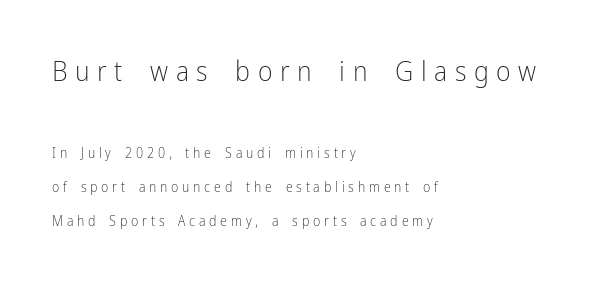
The image shows 28 px light, condensed sans-serif type, upright; set left-aligned, loose line spacing (2.44x), unusually wide letter spacing (+0.27 em), not underlined; the first (top) block is 2.0x larger; low stroke contrast and a medium x-height.
